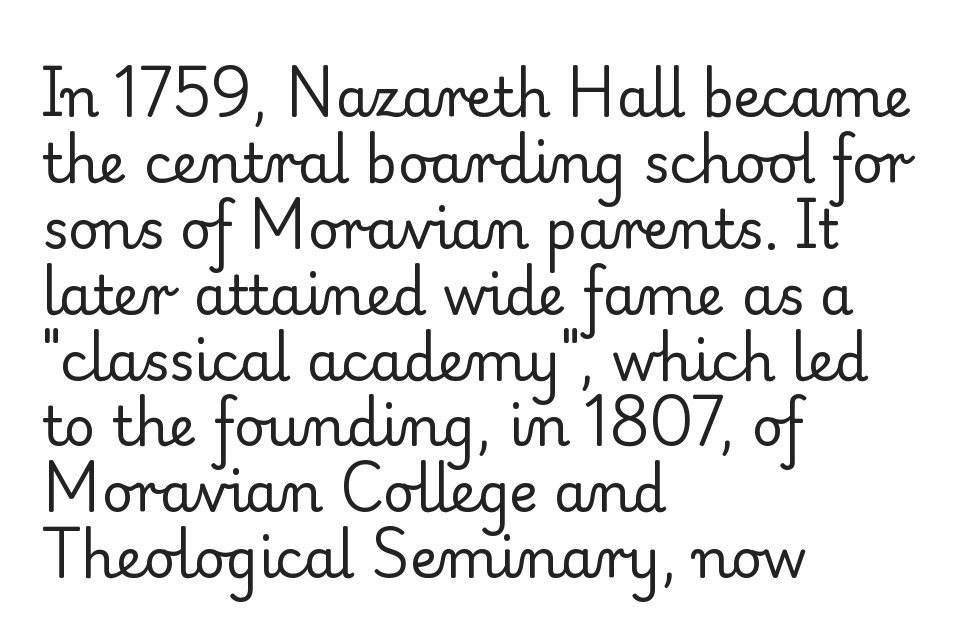
{"serif": "yes", "italic": "no", "bold": "no", "weight": "regular", "width": "normal", "stroke_contrast": "low", "x_height": "small", "monospaced": "no", "underline": "no", "align": "left", "line_spacing_ratio": 1.22, "letter_spacing": "normal", "letter_spacing_em": 0.0, "glyph_px": 54}
